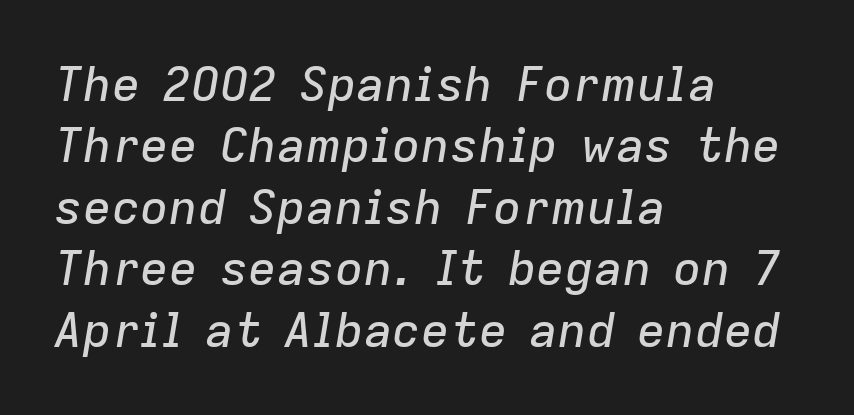
{"italic": "yes", "lean": "right", "slant_degrees": 9, "width": "normal", "stroke_contrast": "low", "x_height": "medium", "monospaced": "no", "underline": "no", "align": "left", "line_spacing": "normal", "line_spacing_ratio": 1.28, "letter_spacing": "normal", "letter_spacing_em": 0.0, "glyph_px": 48}
